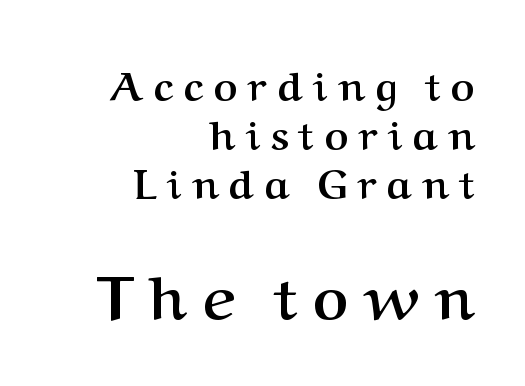
The strip under each line holds only bare page. Proportional: the letters do not fall into vertical columns. The passage shown is typeset with a serif family. Letter spacing: wide. The rag falls on the left side of this text block.
